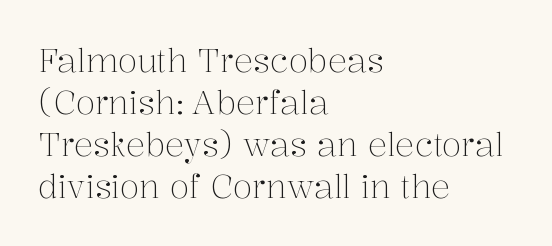
The image shows 32 px light serif type, upright; set left-aligned, normal line spacing (1.31x), normal letter spacing, not underlined; medium stroke contrast and a medium x-height.
